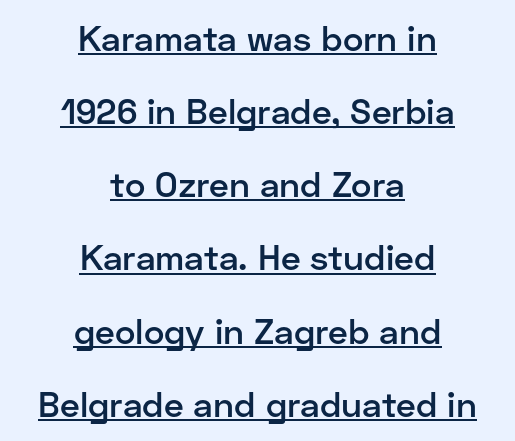
The image shows 35 px semibold sans-serif type, upright; set centered, loose line spacing (2.09x), normal letter spacing, underlined; low stroke contrast and a medium x-height.
